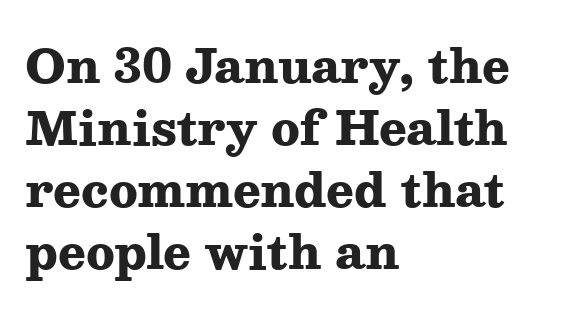
The image shows 46 px heavy, wide serif type, upright; set left-aligned, normal line spacing (1.35x), normal letter spacing, not underlined; medium stroke contrast and a medium x-height.
